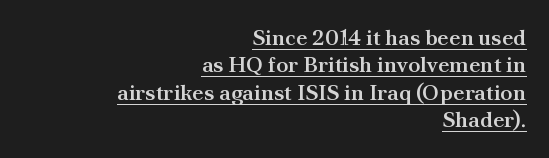
A rule runs beneath these lines of type. The letters stand straight up with perfectly vertical stems. This sample is right-justified, so line beginnings fall wherever the words allow. Normally led — the rows are evenly, conventionally spaced.
